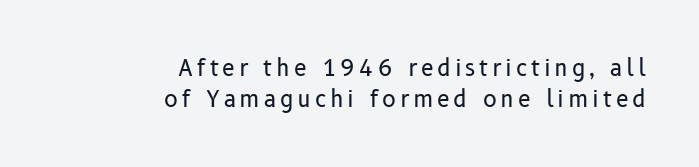
The strip under each line holds only bare page. The designer left line spacing at the default. Characters remain perfectly vertical along every line. The characters are drawn with everyday or finer stroke widths. The rag falls on the left side of this text block.
